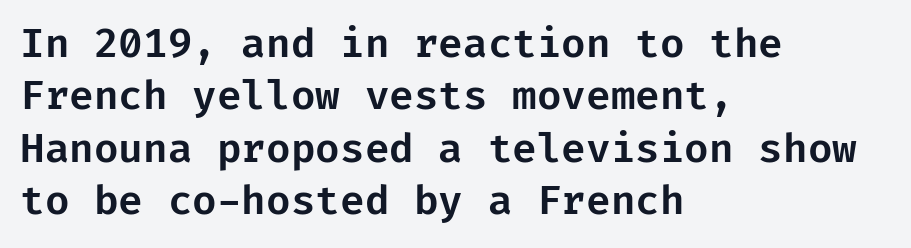
Q: Is the text italic (slanted)? A: No, it is upright.
Q: Is the typeface a serif or a sans-serif typeface? A: Sans-serif.
Q: Is the text underlined? A: No.
Q: How is the paragraph aligned? A: Left-aligned.
Q: Is the spacing between letters normal or unusually wide? A: Normal.
Q: Is the spacing between lines tight, normal or loose? A: Normal.
Q: Width (condensed, normal, or wide)? A: Normal.
Q: Stroke contrast? A: Low.
Q: x-height? A: Medium.
